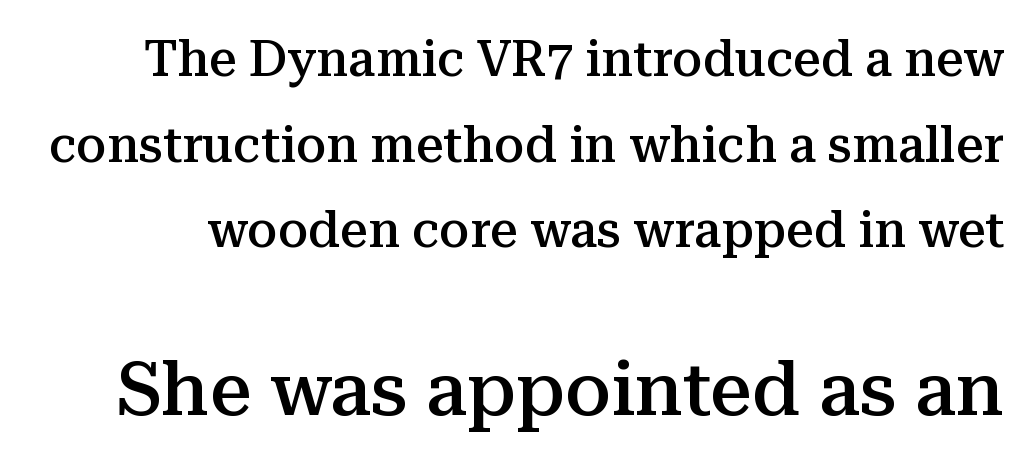
The line texture is even and compact thanks to regular tracking. Of the two passages, the one underneath uses the larger point size. Yep, those are serifs on the letters. It's the straight-up-and-down kind of type.
